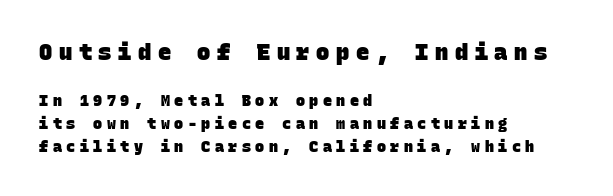
Each line starts at the same left margin while the right side varies. Heavy, bold letterforms. The baseline area is clear. Words appear elongated and porous because spacing is wide.
